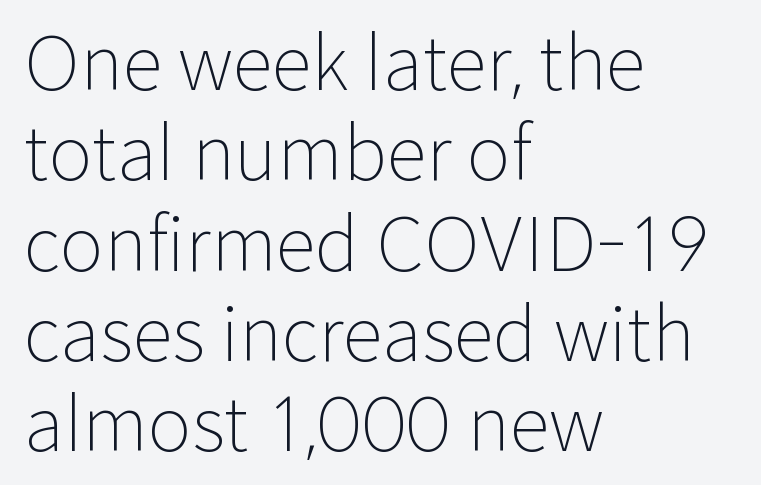
Q: Is the text bold? A: No.
Q: Is the text italic (slanted)? A: No, it is upright.
Q: Is the typeface a serif or a sans-serif typeface? A: Sans-serif.
Q: Is the text underlined? A: No.
Q: How is the paragraph aligned? A: Left-aligned.
Q: Is the spacing between letters normal or unusually wide? A: Normal.
Q: Width (condensed, normal, or wide)? A: Normal.
Q: Stroke contrast? A: Low.
Q: x-height? A: Medium.
Q: Monospaced? A: No.
